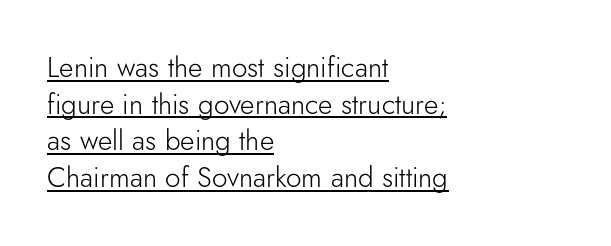
The letters advance in unequal steps, a hallmark of proportional type. Compared with undecorated copy, this sample adds a rule below the words. The face used here is rendered with its standard letterfit. Are there feet on the stems? There aren't — it's a sans.
